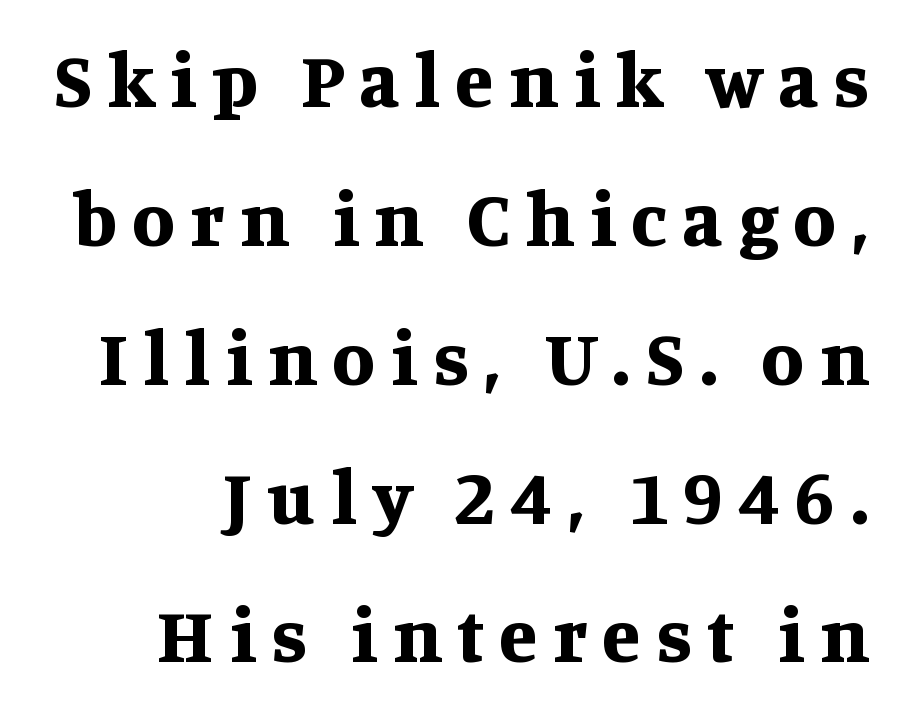
Q: Is the text bold? A: Yes.
Q: Is the text italic (slanted)? A: No, it is upright.
Q: Is the typeface a serif or a sans-serif typeface? A: Serif.
Q: Is the text underlined? A: No.
Q: How is the paragraph aligned? A: Right-aligned.
Q: Is the spacing between letters normal or unusually wide? A: Unusually wide.
Q: Width (condensed, normal, or wide)? A: Normal.
Q: Stroke contrast? A: Medium.
Q: x-height? A: Large.
Q: Monospaced? A: No.
